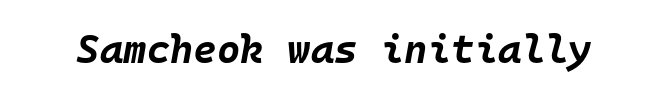
Rendered with sloped, italic letterforms. Observe the ordinary spacing: letters are neighbours, not strangers. Plain, unruled lines of type. Monospaced: the letters line up in strict vertical columns.
